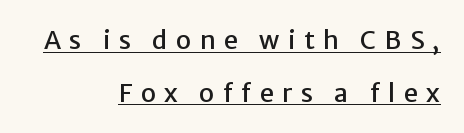
Compared with a flush-left layout, this one pins lines to the opposite, right side. Loosely led — the rows are spread out. The horizontal fit of the characters is loose and conspicuously gappy. A typesetter would mark this as roman, not italic. Underline: present.
